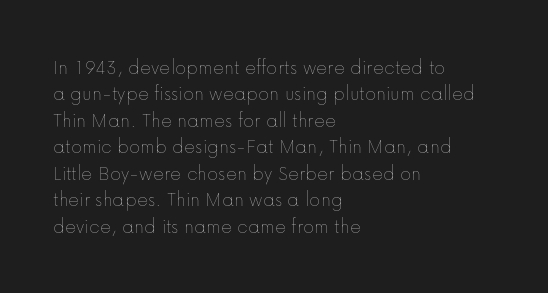
Q: Is the text bold? A: No.
Q: Is the text italic (slanted)? A: No, it is upright.
Q: Is the text underlined? A: No.
Q: How is the paragraph aligned? A: Left-aligned.
Q: Is the spacing between letters normal or unusually wide? A: Normal.
Q: Is the spacing between lines tight, normal or loose? A: Normal.
